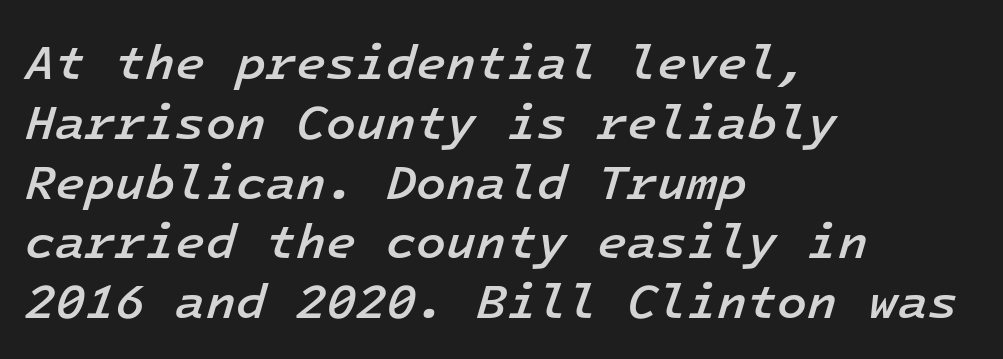
Q: Is the text bold? A: Semi-bold.
Q: Is the text italic (slanted)? A: Yes, it leans right by about 16 degrees.
Q: Is the text underlined? A: No.
Q: How is the paragraph aligned? A: Left-aligned.
Q: Is the spacing between letters normal or unusually wide? A: Normal.
Q: Width (condensed, normal, or wide)? A: Normal.
Q: Stroke contrast? A: Low.
Q: x-height? A: Medium.
Q: Monospaced? A: Yes.
